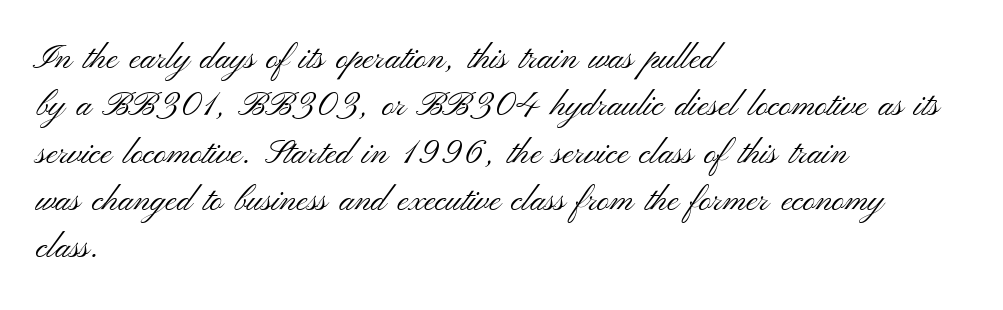
{"serif": "no", "bold": "no", "weight": "light", "width": "wide", "stroke_contrast": "medium", "x_height": "small", "monospaced": "no", "underline": "no", "align": "left", "line_spacing": "normal", "line_spacing_ratio": 1.39, "letter_spacing": "normal", "letter_spacing_em": 0.0, "glyph_px": 34}
